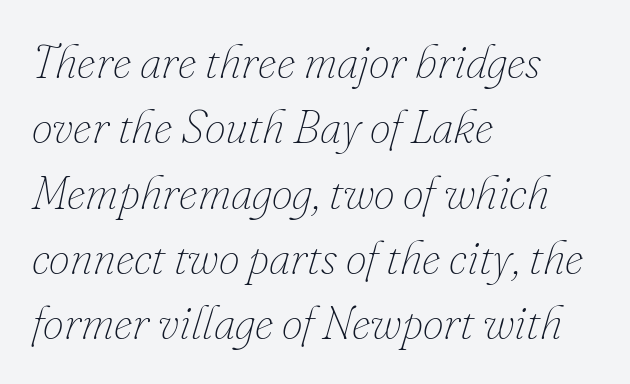
Q: Is the text bold? A: No.
Q: Is the text italic (slanted)? A: Yes, it leans right by about 16 degrees.
Q: Is the text underlined? A: No.
Q: How is the paragraph aligned? A: Left-aligned.
Q: Is the spacing between letters normal or unusually wide? A: Normal.
Q: Is the spacing between lines tight, normal or loose? A: Normal.
Q: Width (condensed, normal, or wide)? A: Normal.
Q: Stroke contrast? A: Low.
Q: x-height? A: Small.
Q: Monospaced? A: No.
